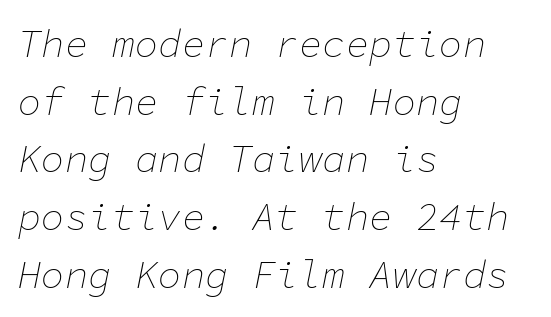
The passage shown is not bold in any degree. The rendering uses a moderate line-height, typical for paragraphs. Rendered with sloped, italic letterforms. Alignment: flush left. The gap between lines stays unmarked.
